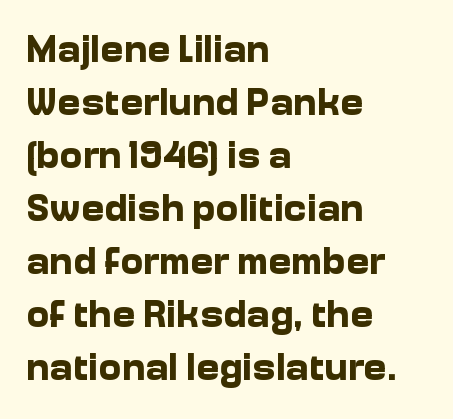
{"serif": "no", "italic": "no", "bold": "yes", "weight": "bold", "width": "normal", "stroke_contrast": "low", "x_height": "medium", "monospaced": "no", "underline": "no", "align": "left", "line_spacing": "normal", "line_spacing_ratio": 1.36, "letter_spacing": "normal", "letter_spacing_em": 0.0, "glyph_px": 39}
